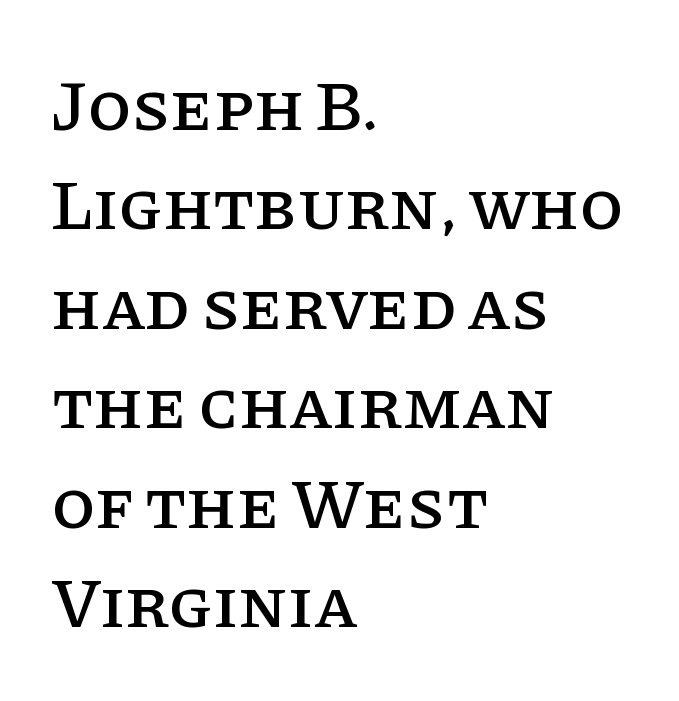
Q: Is the text italic (slanted)? A: No, it is upright.
Q: Is the typeface a serif or a sans-serif typeface? A: Serif.
Q: Is the text underlined? A: No.
Q: How is the paragraph aligned? A: Left-aligned.
Q: Is the spacing between letters normal or unusually wide? A: Normal.
Q: Is the spacing between lines tight, normal or loose? A: Normal.
Q: Width (condensed, normal, or wide)? A: Normal.
Q: Stroke contrast? A: Low.
Q: x-height? A: Large.
Q: Monospaced? A: No.
